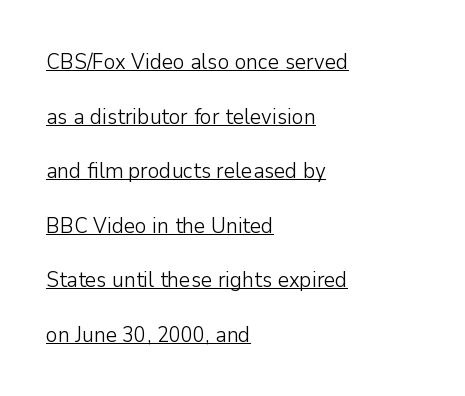
The image shows 22 px text type, upright; set left-aligned, loose line spacing (2.48x), normal letter spacing, underlined.
